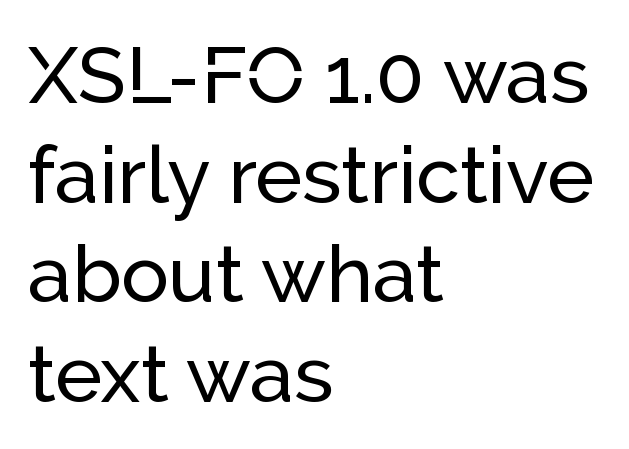
{"serif": "no", "italic": "no", "width": "normal", "stroke_contrast": "low", "x_height": "medium", "monospaced": "no", "underline": "no", "align": "left", "line_spacing": "normal", "line_spacing_ratio": 1.26, "letter_spacing": "normal", "letter_spacing_em": 0.0, "glyph_px": 79}
